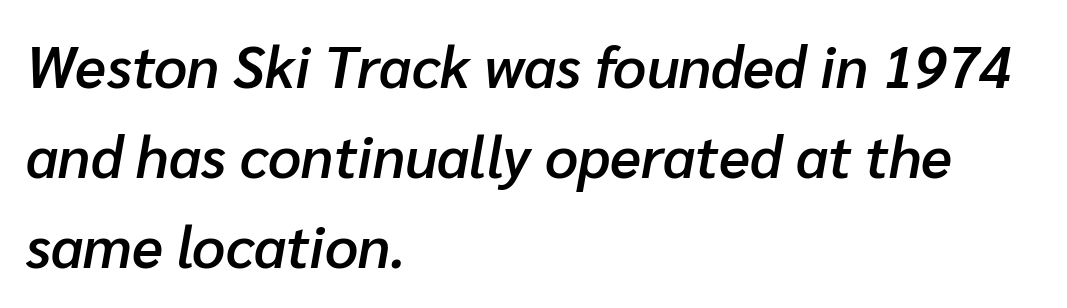
The font is running at a semibold setting, under full bold. Casual observation: everything's shoved over to the left. The designer left line spacing at the default. Is this a fixed-width face? No — the glyphs have proportional, varying widths. These lines keep a tight, regular rhythm from letter to letter. Yep, that's italic — everything's leaning.
